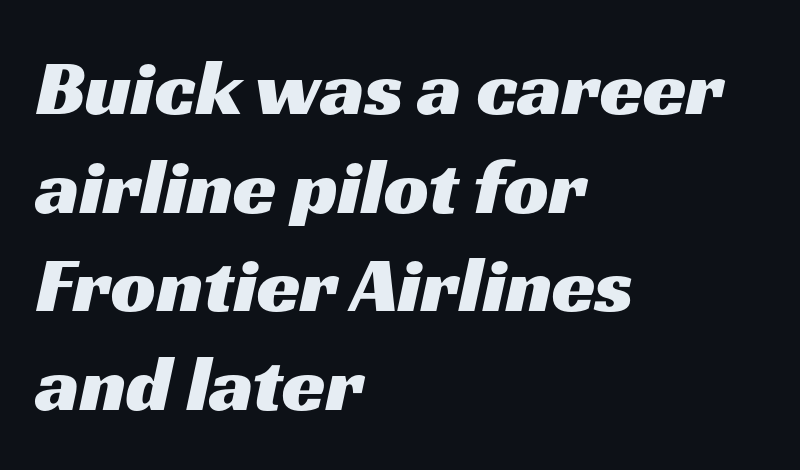
Q: Is the typeface a serif or a sans-serif typeface? A: Sans-serif.
Q: Is the text underlined? A: No.
Q: How is the paragraph aligned? A: Left-aligned.
Q: Is the spacing between letters normal or unusually wide? A: Normal.
Q: Is the spacing between lines tight, normal or loose? A: Normal.
Q: Width (condensed, normal, or wide)? A: Wide.
Q: Stroke contrast? A: Medium.
Q: x-height? A: Medium.
Q: Monospaced? A: No.
